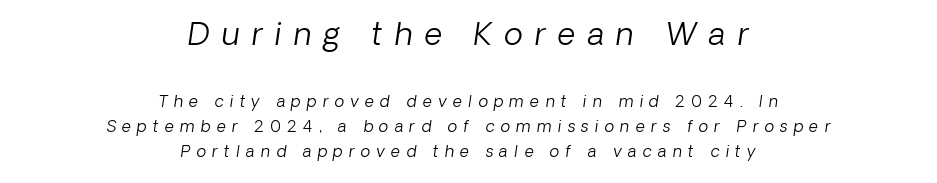
{"italic": "yes", "lean": "right", "slant_degrees": 8, "bold": "no", "weight": "light", "width": "normal", "stroke_contrast": "low", "x_height": "medium", "monospaced": "no", "underline": "no", "align": "center", "line_spacing": "normal", "line_spacing_ratio": 1.58, "letter_spacing": "wide", "letter_spacing_em": 0.39, "larger_block": "first", "size_ratio": 1.94, "glyph_px": 31}
